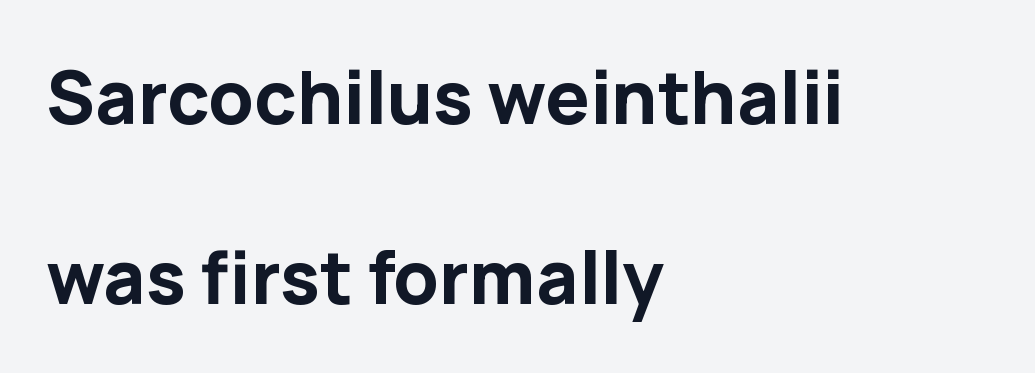
The image shows 73 px bold sans-serif type, upright; set left-aligned, loose line spacing (2.47x), normal letter spacing, not underlined; low stroke contrast and a medium x-height.
